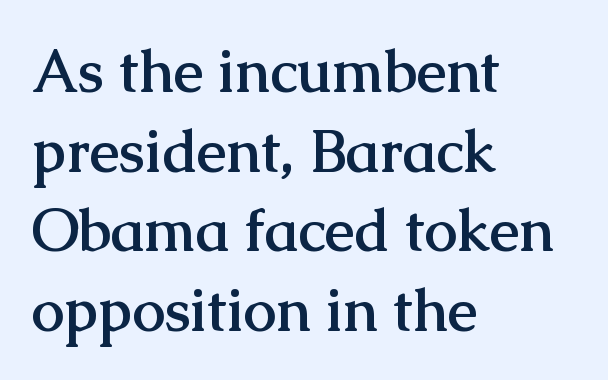
The image shows 59 px semibold serif type, upright; set left-aligned, normal line spacing (1.35x), normal letter spacing, not underlined; medium stroke contrast and a medium x-height.
